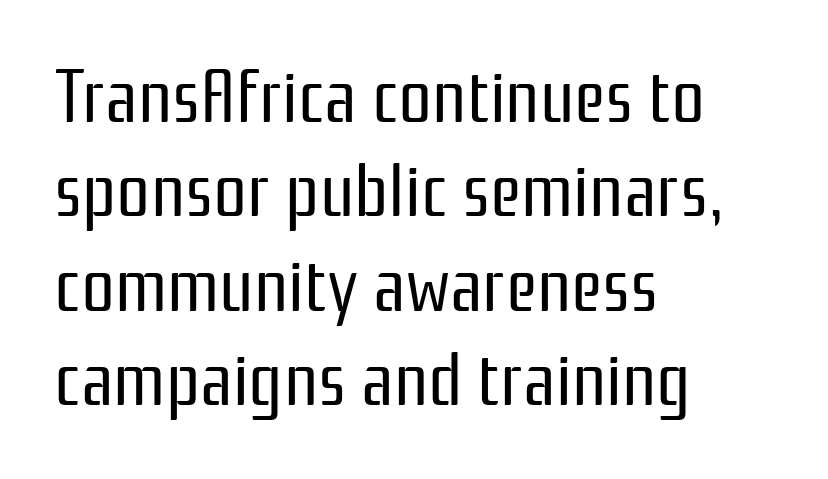
Note the varied advance widths — an 'i' is clearly narrower than an 'm'. The cut favours lightness, reaching ordinary text weight at its darkest. The leading is moderate, giving the passage an even texture. Descender tails drop into unmarked territory. You could call the tracking neutral — neither tight nor loose. A typesetter would mark this as roman, not italic.
